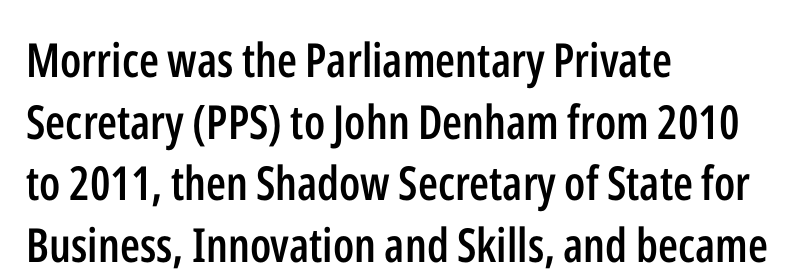
The image shows 47 px semibold, condensed sans-serif type, upright; set left-aligned, normal line spacing (1.31x), normal letter spacing, not underlined; low stroke contrast and a medium x-height.
